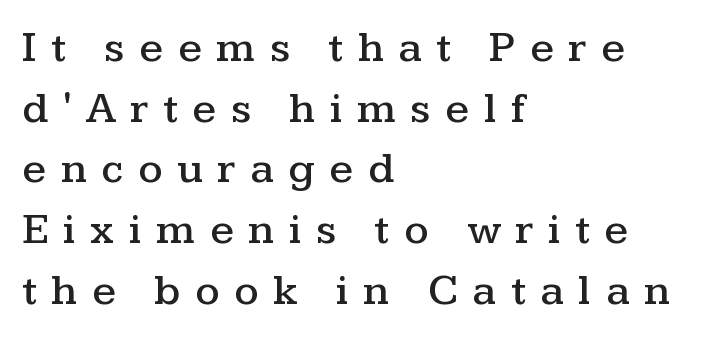
Q: Is the text italic (slanted)? A: No, it is upright.
Q: Is the typeface a serif or a sans-serif typeface? A: Serif.
Q: Is the text underlined? A: No.
Q: How is the paragraph aligned? A: Left-aligned.
Q: Is the spacing between letters normal or unusually wide? A: Unusually wide.
Q: Is the spacing between lines tight, normal or loose? A: Normal.
Q: Width (condensed, normal, or wide)? A: Wide.
Q: Stroke contrast? A: Medium.
Q: x-height? A: Medium.
Q: Monospaced? A: No.
